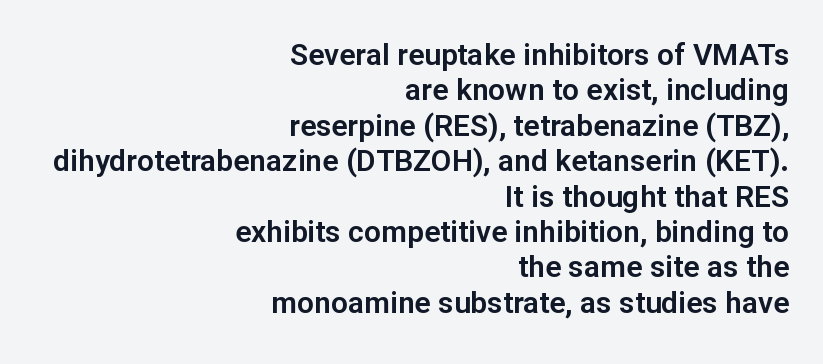
Here the designer chose a conventional face with non-uniform glyph widths. Descenders are the only things crossing below the line. Serif or sans? Sans — the stroke terminals are bare. Characters remain perfectly vertical along every line. How are the letters spaced? Ordinarily, with no added tracking. The passage is arranged like a letterhead date or caption credit — flush right.
